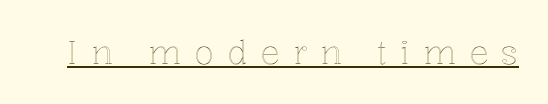
The image shows 32 px text type, upright; set unusually wide letter spacing (+0.42 em), underlined; a medium x-height.
